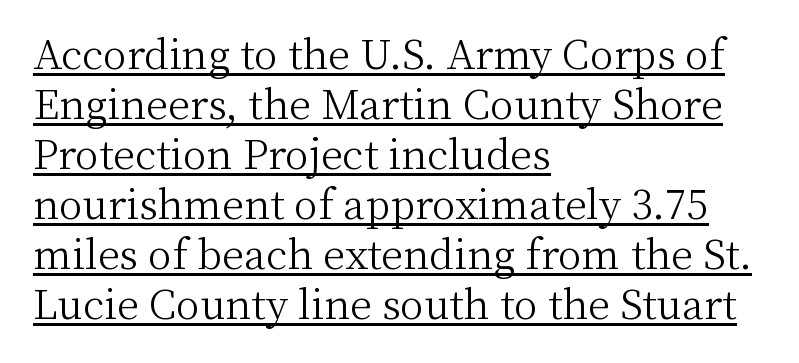
The image shows 40 px light serif type, upright; set left-aligned, normal line spacing (1.25x), normal letter spacing, underlined; medium stroke contrast and a medium x-height.
